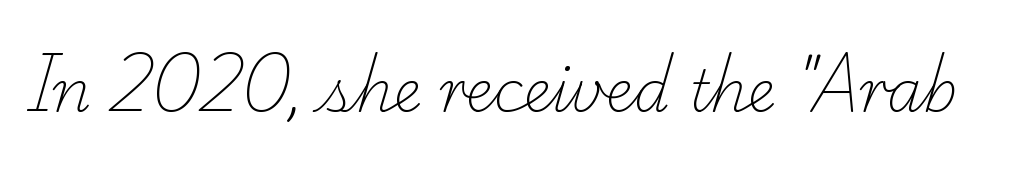
The image shows 57 px light serif type; set normal letter spacing, not underlined; low stroke contrast and a small x-height.
